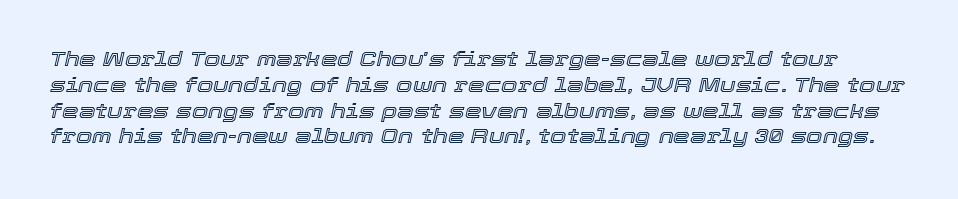
{"italic": "yes", "lean": "right", "slant_degrees": 12, "underline": "no", "line_spacing_ratio": 1.23, "letter_spacing": "normal", "letter_spacing_em": 0.0, "glyph_px": 21}
